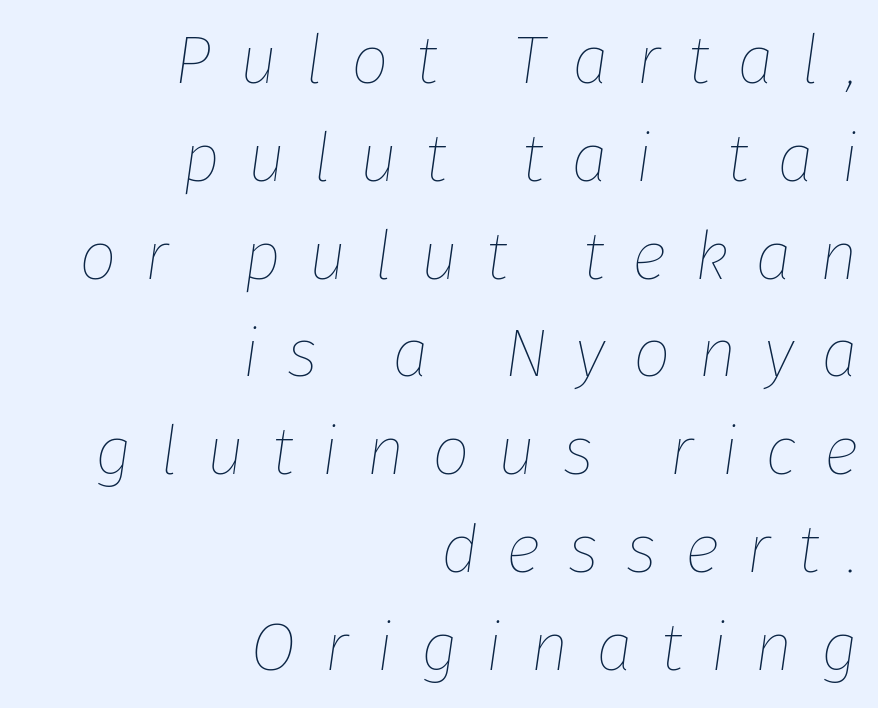
{"italic": "yes", "lean": "right", "slant_degrees": 8, "bold": "no", "weight": "thin", "width": "normal", "stroke_contrast": "low", "x_height": "medium", "monospaced": "no", "underline": "no", "align": "right", "line_spacing": "normal", "line_spacing_ratio": 1.46, "letter_spacing": "wide", "letter_spacing_em": 0.41, "glyph_px": 67}
